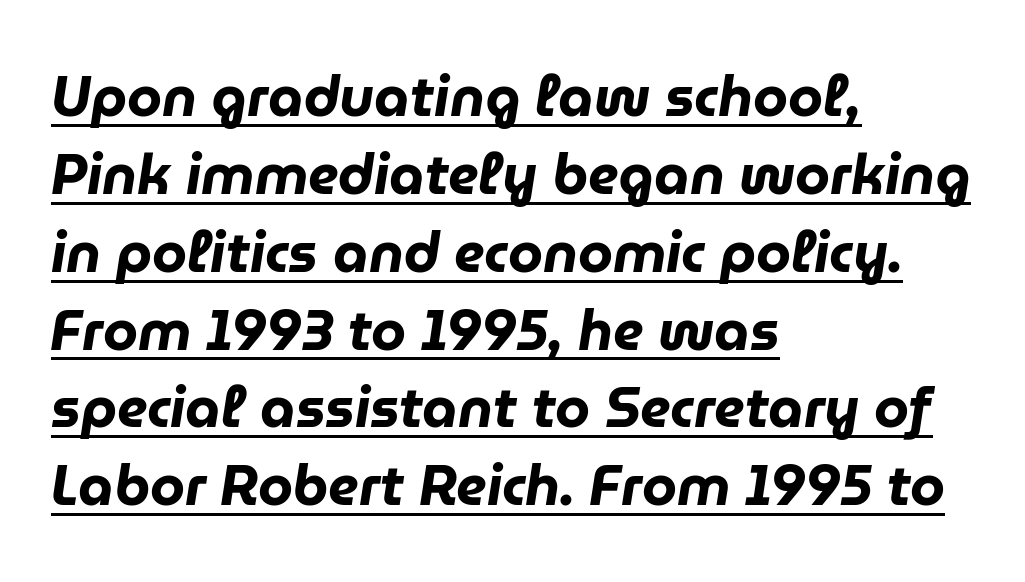
The letters are bold, with thick, heavy strokes. The paragraph has a hard left edge and a soft right edge. Here the glyphs are tracked normally, forming tight word shapes. Compared with undecorated copy, this sample adds a rule below the words. Think of a printed novel: that variable character pitch is what you see here.
